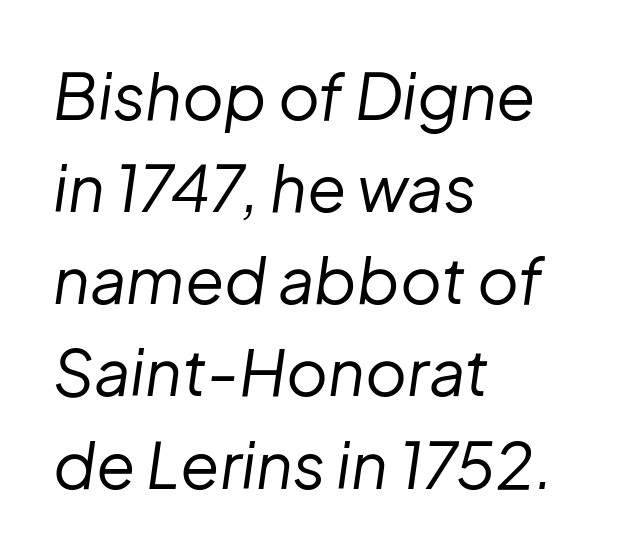
No extra tracking has been applied to these lines. Successive baselines arrive at the customary interval. Every character sits at an angle, as italics do. Which margin do the lines hug? The left one — the right edge is uneven.
